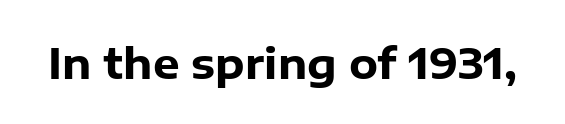
In terms of letterform style, serifs are entirely absent. Is this a fixed-width face? No — the glyphs have proportional, varying widths. Every letter is thick-stroked: bold, no question. The glyphs are unaccompanied by any horizontal stroke below them. The axis of the letterforms is exactly vertical. Students, note that the glyphs here touch the page at normal intervals.
